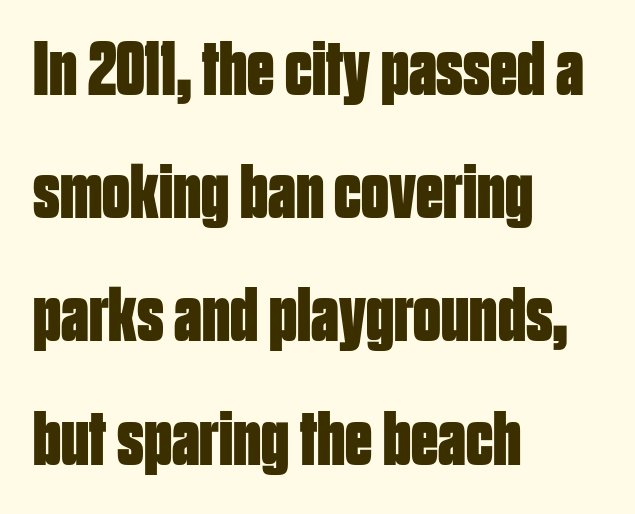
Q: Is the text bold? A: Yes.
Q: Is the text italic (slanted)? A: No, it is upright.
Q: Is the typeface a serif or a sans-serif typeface? A: Sans-serif.
Q: Is the text underlined? A: No.
Q: How is the paragraph aligned? A: Left-aligned.
Q: Is the spacing between letters normal or unusually wide? A: Normal.
Q: Is the spacing between lines tight, normal or loose? A: Normal.
Q: Width (condensed, normal, or wide)? A: Condensed.
Q: Stroke contrast? A: Low.
Q: x-height? A: Large.
Q: Monospaced? A: No.
